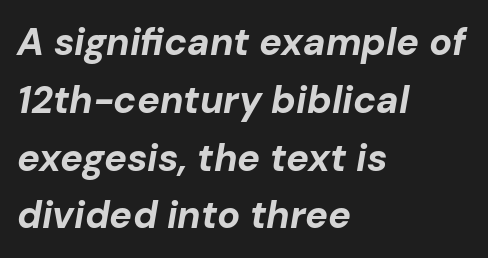
The image shows 38 px bold type, italic (leaning right); set left-aligned, normal line spacing (1.52x), normal letter spacing, not underlined; low stroke contrast and a medium x-height.
